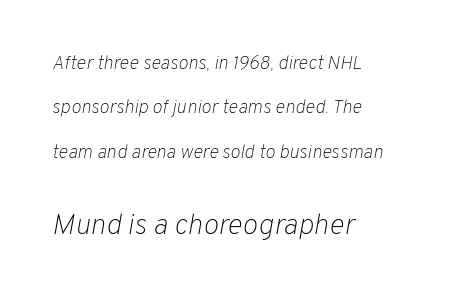
Which chunk is bigger? The second one — the bottom block dwarfs the top. The rendering uses natural spacing where letterforms have individual widths. Bare-footed words on every line. Does the lettering tilt? It does — this is italic.
